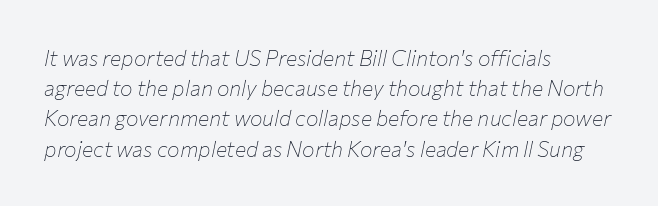
{"italic": "yes", "lean": "right", "slant_degrees": 12, "bold": "no", "underline": "no", "align": "left", "line_spacing": "normal", "line_spacing_ratio": 1.44, "letter_spacing": "normal", "letter_spacing_em": 0.0, "glyph_px": 21}
